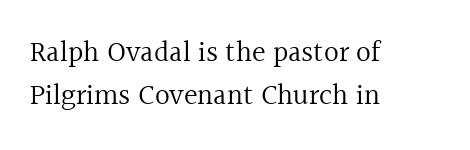
{"serif": "yes", "italic": "no", "bold": "no", "weight": "regular", "width": "normal", "x_height": "medium", "monospaced": "no", "underline": "no", "align": "left", "line_spacing": "normal", "line_spacing_ratio": 1.48, "letter_spacing": "normal", "letter_spacing_em": 0.0, "glyph_px": 29}
